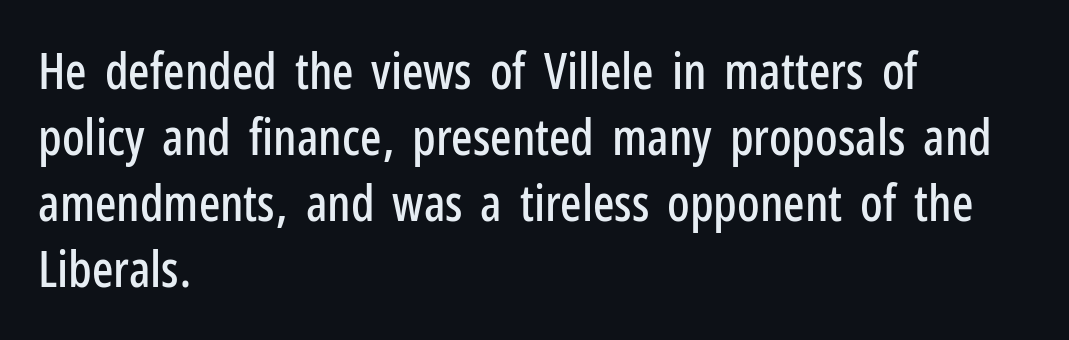
The image shows 50 px condensed sans-serif type, upright; set left-aligned, normal line spacing (1.32x), normal letter spacing, not underlined; low stroke contrast and a medium x-height.
